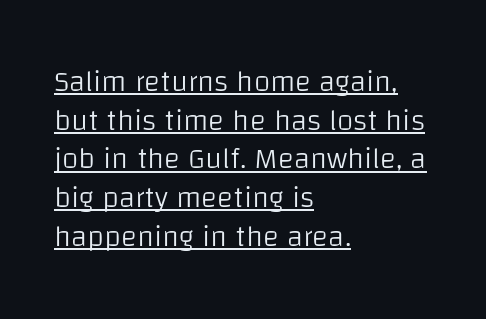
Q: Is the text bold? A: No.
Q: Is the text italic (slanted)? A: No, it is upright.
Q: Is the typeface a serif or a sans-serif typeface? A: Sans-serif.
Q: Is the text underlined? A: Yes.
Q: How is the paragraph aligned? A: Left-aligned.
Q: Is the spacing between letters normal or unusually wide? A: Normal.
Q: Is the spacing between lines tight, normal or loose? A: Normal.
Q: Width (condensed, normal, or wide)? A: Normal.
Q: Stroke contrast? A: Low.
Q: x-height? A: Large.
Q: Monospaced? A: No.
